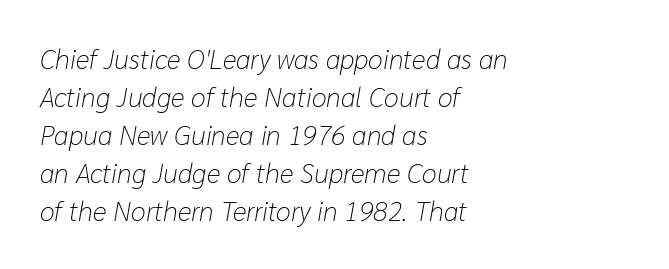
The image shows 27 px text type, italic (leaning right); set left-aligned, normal line spacing (1.41x), normal letter spacing, not underlined.
